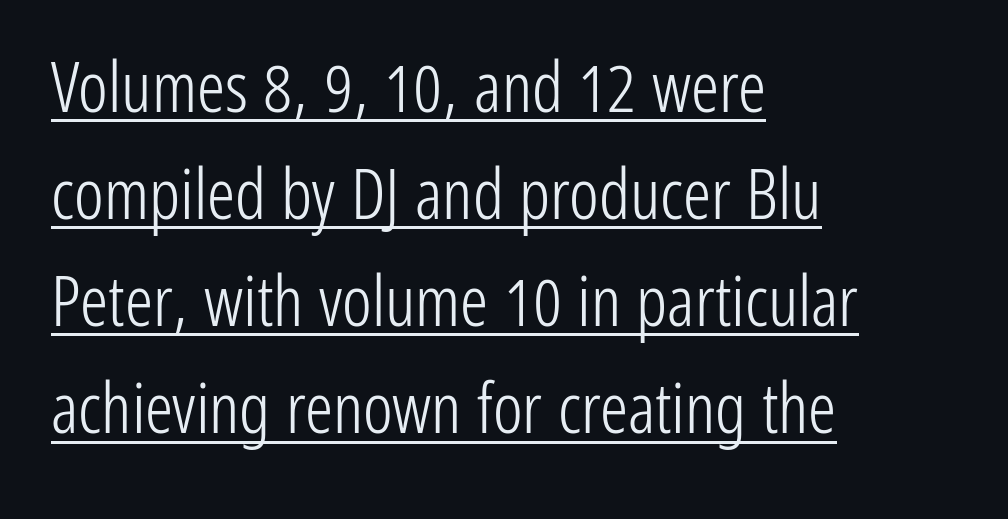
Students, note that the glyphs here touch the page at normal intervals. Posture: upright roman. Type style note: lacks serifs. These lines are rendered in a variable-pitch font. Short and long lines alike share a common starting point at left. Underlined type.
